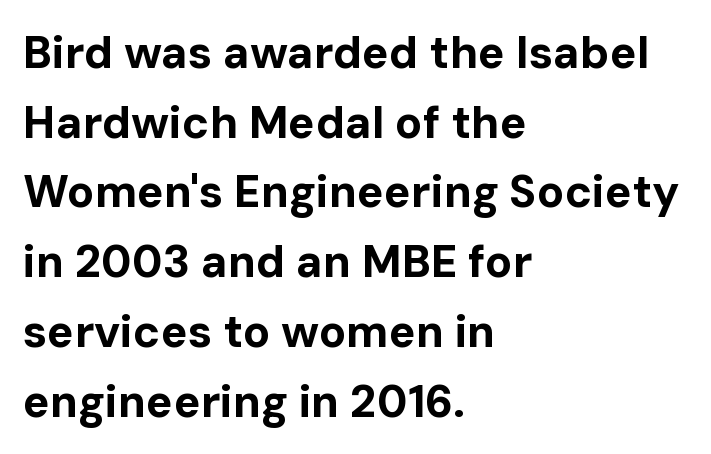
The foot of each line stays bare and open. Horizontal bands of white between lines are of average thickness. Each line starts at the same left margin while the right side varies. Designer's note — italics off, roman on. Observe the absence of serifs on each vertical stroke in this sample.
